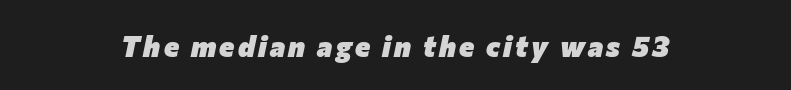
In CSS terms this would be text-align: center. Anything drawn beneath the words? Only blank space. Pretty heavy lettering here — definitely bold. Style check: oblique.
